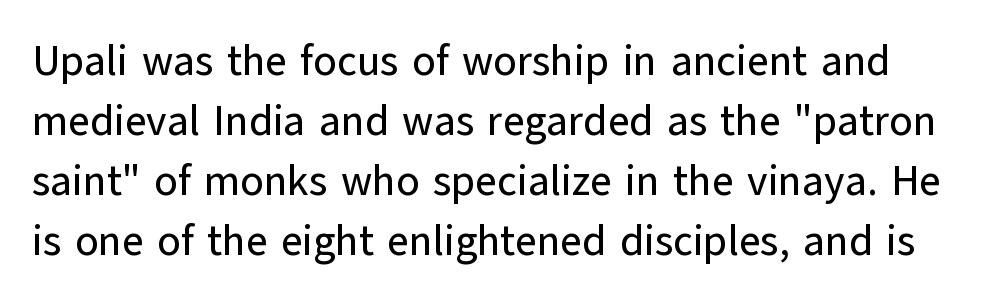
{"serif": "no", "italic": "no", "width": "normal", "stroke_contrast": "low", "x_height": "medium", "monospaced": "no", "underline": "no", "line_spacing": "normal", "line_spacing_ratio": 1.43, "letter_spacing": "normal", "letter_spacing_em": 0.0, "glyph_px": 42}
